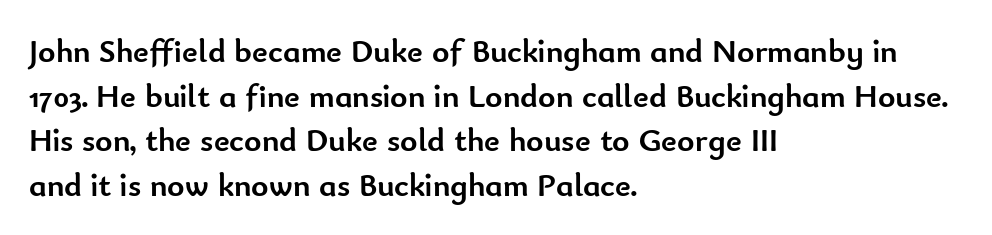
Leading matches the norm, producing a regular column. The rendering uses a bold face; every stroke is thick and dark. Is the block centered? No — it sits flush against the left margin. Look at the tracking — it's just the regular setting, nothing added.
